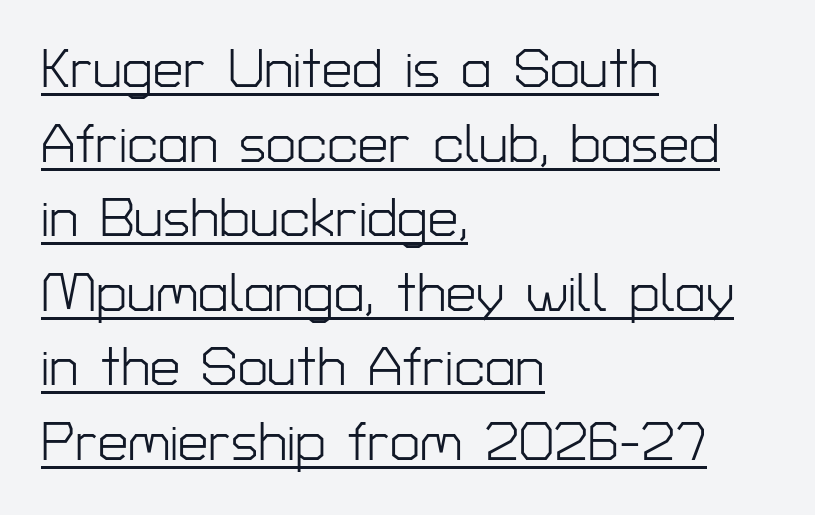
The image shows 54 px light sans-serif type, upright; set left-aligned, normal line spacing (1.38x), normal letter spacing, underlined; low stroke contrast and a medium x-height.
